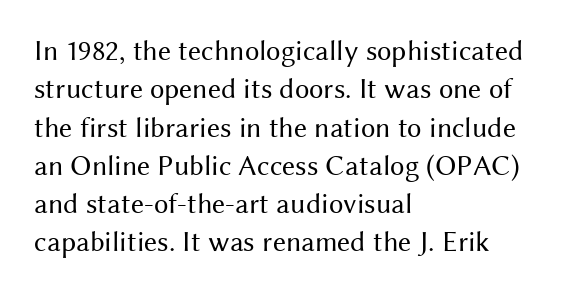
{"serif": "no", "italic": "no", "bold": "no", "weight": "regular", "width": "normal", "stroke_contrast": "medium", "x_height": "medium", "monospaced": "no", "underline": "no", "align": "left", "line_spacing": "normal", "line_spacing_ratio": 1.32, "letter_spacing": "normal", "letter_spacing_em": 0.0, "glyph_px": 29}
